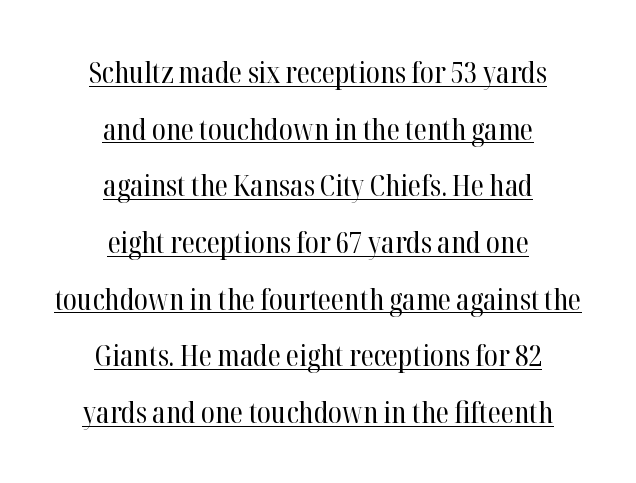
The image shows 30 px regular-weight, condensed serif type, upright; set centered, line spacing 1.89x, normal letter spacing, underlined; high stroke contrast and a medium x-height.
